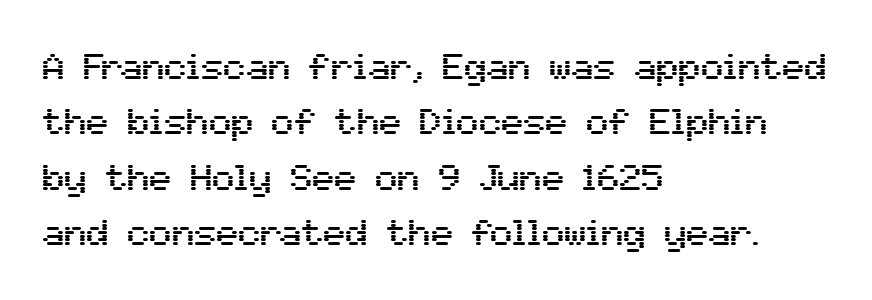
The designer left line spacing at the default. The baseline area is clear. The type sits square on the baseline with zero lean. Look at the tracking — it's just the regular setting, nothing added.
